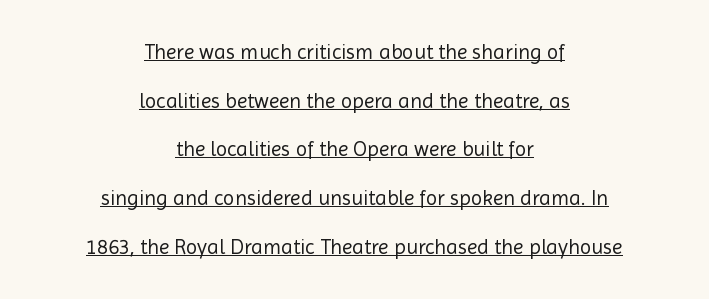
The image shows 21 px text type, upright; set centered, loose line spacing (2.32x), normal letter spacing, underlined.
